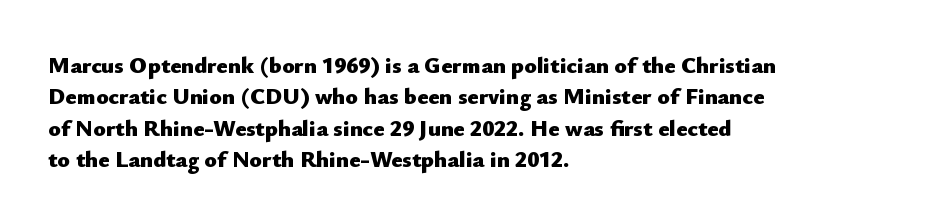
Q: Is the text bold? A: Yes.
Q: Is the text italic (slanted)? A: No, it is upright.
Q: Is the text underlined? A: No.
Q: How is the paragraph aligned? A: Left-aligned.
Q: Is the spacing between letters normal or unusually wide? A: Normal.
Q: Is the spacing between lines tight, normal or loose? A: Normal.
